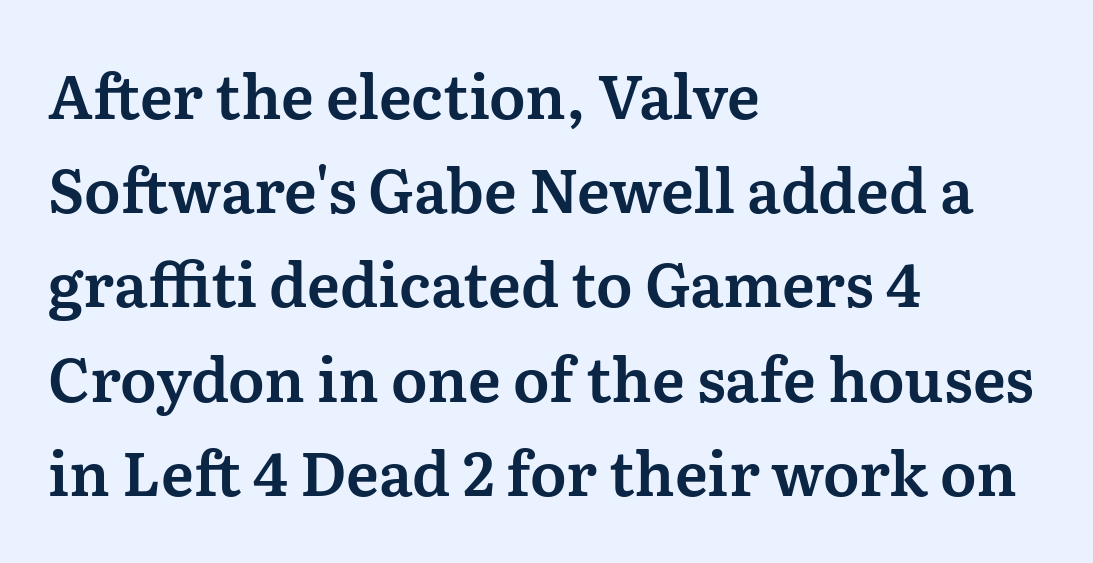
The gap between lines stays unmarked. Check where the strokes stop: tiny serifs finish them off. The lines are quadded left. The line-height multiplier appears to be the usual default. Is there any slant? The stems are plumb.
